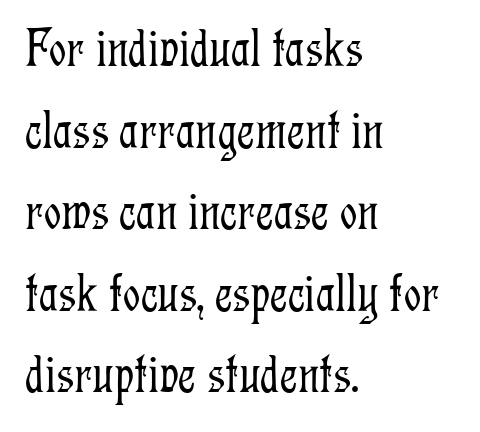
Q: Is the text bold? A: No.
Q: Is the text italic (slanted)? A: No, it is upright.
Q: Is the typeface a serif or a sans-serif typeface? A: Serif.
Q: Is the text underlined? A: No.
Q: How is the paragraph aligned? A: Left-aligned.
Q: Is the spacing between letters normal or unusually wide? A: Normal.
Q: Is the spacing between lines tight, normal or loose? A: Normal.
Q: Width (condensed, normal, or wide)? A: Condensed.
Q: Stroke contrast? A: Low.
Q: x-height? A: Medium.
Q: Monospaced? A: No.
